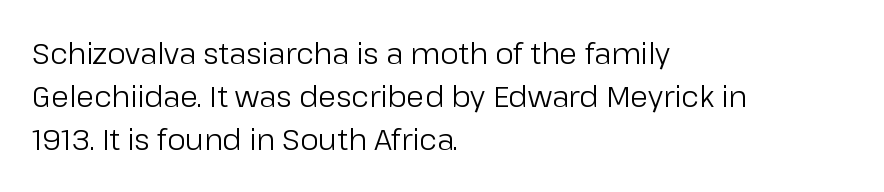
Q: Is the text bold? A: No.
Q: Is the text italic (slanted)? A: No, it is upright.
Q: Is the typeface a serif or a sans-serif typeface? A: Sans-serif.
Q: Is the text underlined? A: No.
Q: How is the paragraph aligned? A: Left-aligned.
Q: Is the spacing between letters normal or unusually wide? A: Normal.
Q: Is the spacing between lines tight, normal or loose? A: Normal.
Q: Width (condensed, normal, or wide)? A: Normal.
Q: Stroke contrast? A: Low.
Q: x-height? A: Medium.
Q: Monospaced? A: No.
